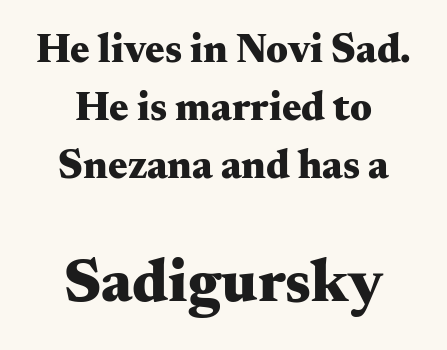
The image shows 62 px heavy, wide serif type, upright; set centered, normal line spacing (1.42x), normal letter spacing, not underlined; the second (bottom) block is 1.51x larger; medium stroke contrast and a small x-height.
